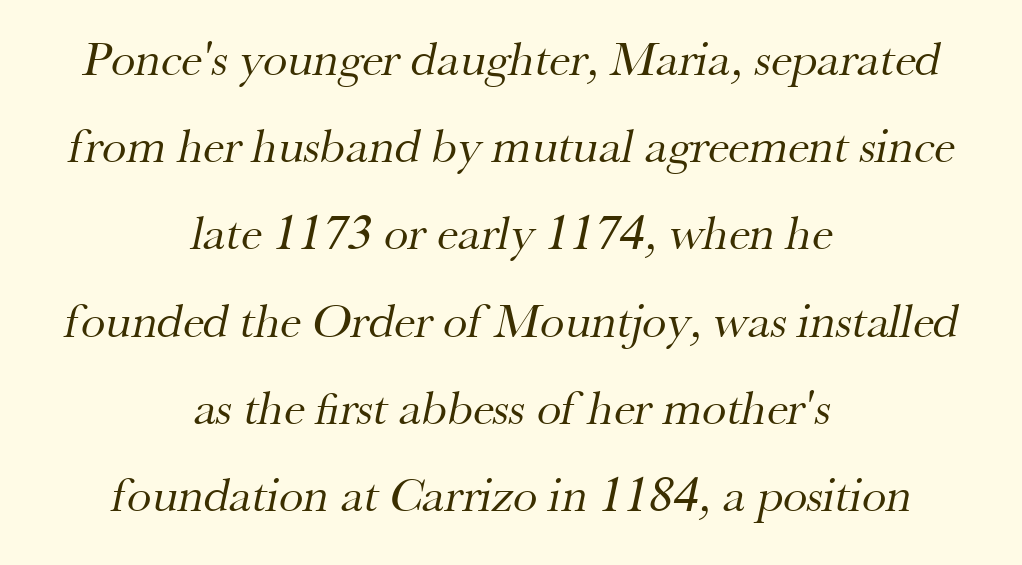
This sample has the flowing, uneven cadence of proportional lettering. Each stroke keeps to a modest, everyday thickness or less. These lines stack symmetrically, like a column narrowing and widening about its center. Nothing unusual about the tracking: characters are spaced as the font intends. To sum up the face: it has serifs.
